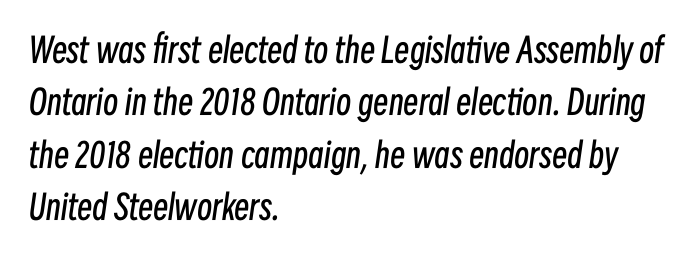
The image shows 34 px regular-weight, condensed type, italic (leaning right); set left-aligned, normal line spacing (1.54x), normal letter spacing, not underlined; low stroke contrast and a medium x-height.
